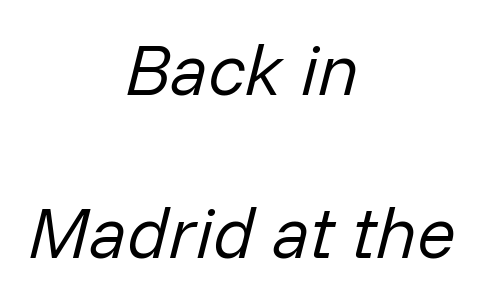
The image shows 72 px regular-weight type, italic (leaning right); set centered, loose line spacing (2.27x), normal letter spacing, not underlined; low stroke contrast and a medium x-height.
